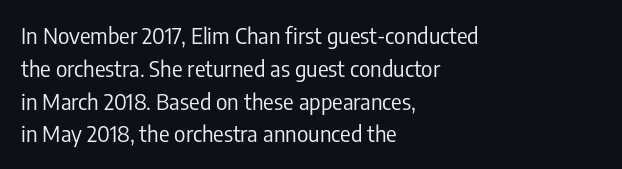
Q: Is the text bold? A: No.
Q: Is the text italic (slanted)? A: No, it is upright.
Q: Is the text underlined? A: No.
Q: How is the paragraph aligned? A: Left-aligned.
Q: Is the spacing between letters normal or unusually wide? A: Normal.
Q: Is the spacing between lines tight, normal or loose? A: Normal.
